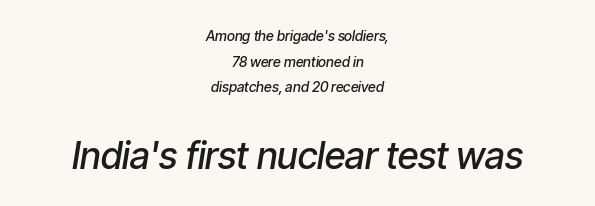
{"italic": "yes", "lean": "right", "slant_degrees": 9, "bold": "semi", "weight": "semibold", "width": "condensed", "stroke_contrast": "low", "x_height": "medium", "monospaced": "no", "underline": "no", "align": "center", "line_spacing_ratio": 1.83, "letter_spacing": "normal", "letter_spacing_em": 0.0, "larger_block": "second", "size_ratio": 2.64, "glyph_px": 37}
